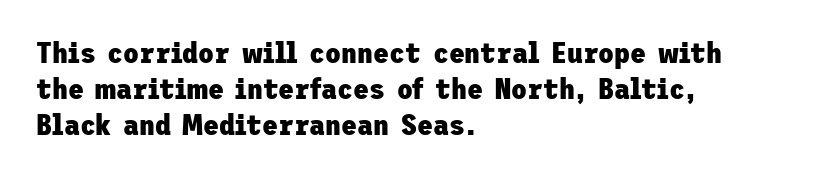
The image shows 29 px heavy sans-serif type, upright; set left-aligned, normal line spacing (1.25x), normal letter spacing, not underlined; low stroke contrast and a medium x-height.
